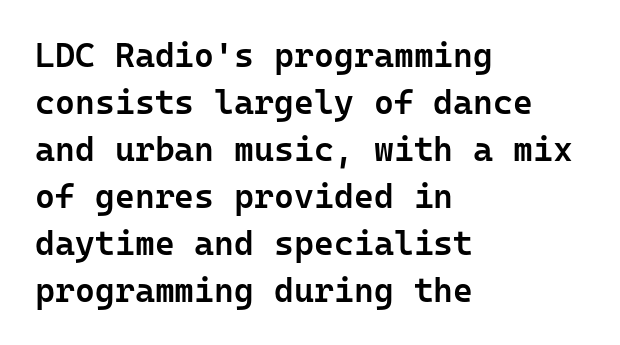
Q: Is the text bold? A: Semi-bold.
Q: Is the text italic (slanted)? A: No, it is upright.
Q: Is the typeface a serif or a sans-serif typeface? A: Sans-serif.
Q: Is the text underlined? A: No.
Q: How is the paragraph aligned? A: Left-aligned.
Q: Is the spacing between letters normal or unusually wide? A: Normal.
Q: Is the spacing between lines tight, normal or loose? A: Normal.
Q: Width (condensed, normal, or wide)? A: Normal.
Q: Stroke contrast? A: Low.
Q: x-height? A: Medium.
Q: Monospaced? A: Yes.
